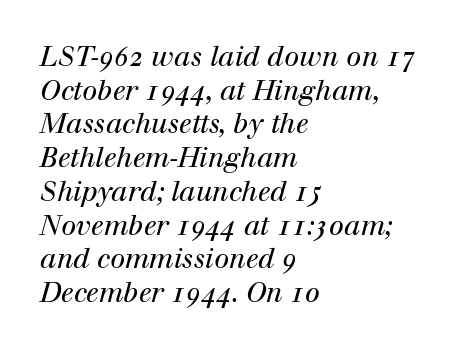
Q: Is the text bold? A: No.
Q: Is the text italic (slanted)? A: Yes, it leans right by about 12 degrees.
Q: Is the text underlined? A: No.
Q: How is the paragraph aligned? A: Left-aligned.
Q: Is the spacing between letters normal or unusually wide? A: Normal.
Q: Is the spacing between lines tight, normal or loose? A: Normal.
